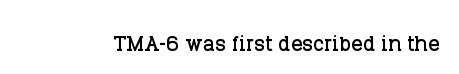
Q: Is the text italic (slanted)? A: No, it is upright.
Q: Is the typeface a serif or a sans-serif typeface? A: Serif.
Q: Is the text underlined? A: No.
Q: Is the spacing between letters normal or unusually wide? A: Normal.
Q: Width (condensed, normal, or wide)? A: Normal.
Q: Stroke contrast? A: Low.
Q: x-height? A: Large.
Q: Monospaced? A: No.
